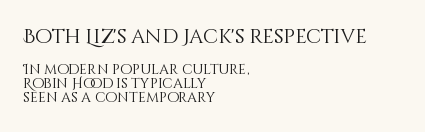
The image shows 20 px text type, upright; set left-aligned, tight line spacing (1.03x), normal letter spacing, not underlined; the first (top) block is 1.43x larger.
